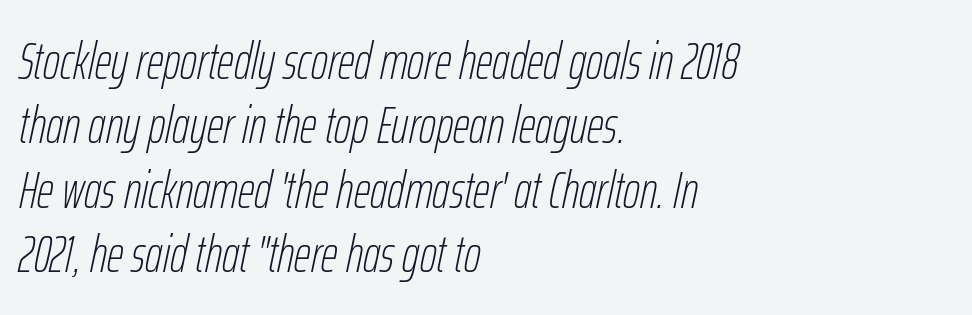
Q: Is the text bold? A: No.
Q: Is the text italic (slanted)? A: Yes, it leans right by about 12 degrees.
Q: Is the text underlined? A: No.
Q: How is the paragraph aligned? A: Left-aligned.
Q: Is the spacing between letters normal or unusually wide? A: Normal.
Q: Width (condensed, normal, or wide)? A: Condensed.
Q: Stroke contrast? A: Low.
Q: x-height? A: Medium.
Q: Monospaced? A: No.
